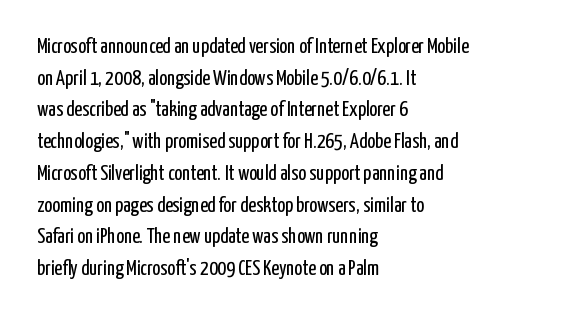
The image shows 21 px text type, upright; set left-aligned, normal line spacing (1.51x), normal letter spacing, not underlined.
